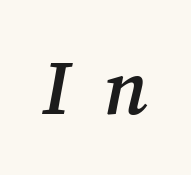
The image shows 76 px semibold serif type, italic (leaning right); set unusually wide letter spacing (+0.43 em), not underlined; medium stroke contrast and a medium x-height.
